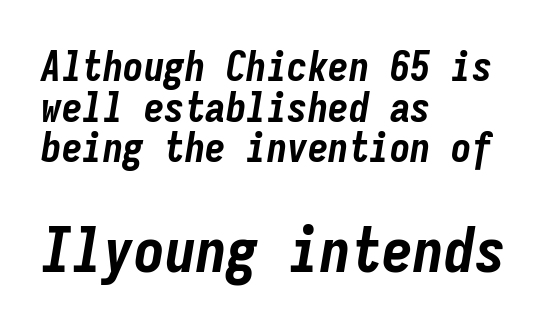
A typesetter would call this monospace, since all characters share one set width. These lines carry a lot of weight — the face is fully bold. The rag falls on the right side of this text block. Reading down the column, the eye jumps only a short way to each next line. There is no visible air inserted between adjacent glyphs.
